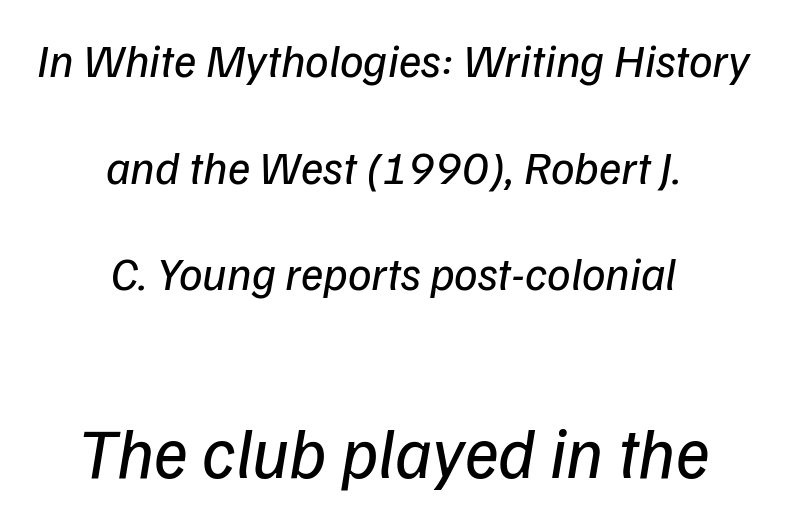
{"italic": "yes", "lean": "right", "slant_degrees": 9, "bold": "no", "weight": "regular", "width": "normal", "stroke_contrast": "low", "x_height": "medium", "monospaced": "no", "underline": "no", "align": "center", "line_spacing": "loose", "line_spacing_ratio": 2.27, "letter_spacing": "normal", "letter_spacing_em": 0.0, "larger_block": "second", "size_ratio": 1.51, "glyph_px": 71}
